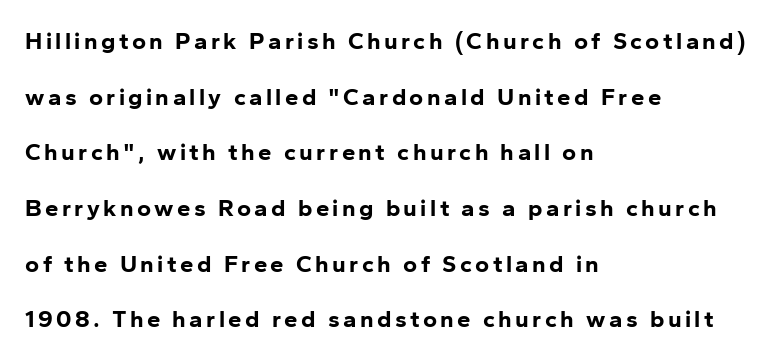
{"italic": "no", "bold": "yes", "underline": "no", "align": "left", "line_spacing": "loose", "line_spacing_ratio": 2.32, "glyph_px": 24}
